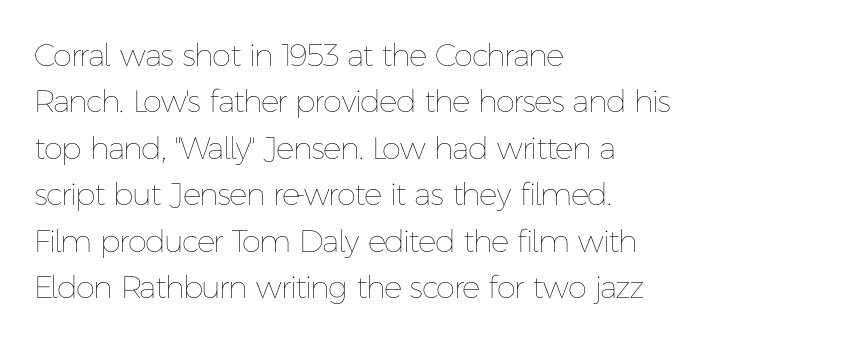
Q: Is the text bold? A: No.
Q: Is the text italic (slanted)? A: No, it is upright.
Q: Is the text underlined? A: No.
Q: How is the paragraph aligned? A: Left-aligned.
Q: Is the spacing between letters normal or unusually wide? A: Normal.
Q: Is the spacing between lines tight, normal or loose? A: Normal.
Q: Width (condensed, normal, or wide)? A: Normal.
Q: Stroke contrast? A: Low.
Q: x-height? A: Medium.
Q: Monospaced? A: No.
